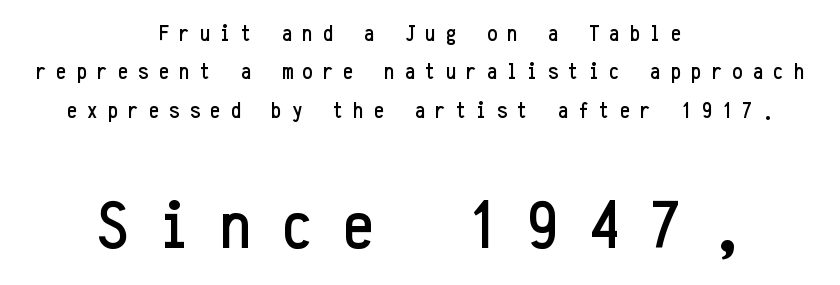
{"serif": "no", "italic": "no", "width": "condensed", "stroke_contrast": "low", "x_height": "medium", "monospaced": "yes", "underline": "no", "align": "center", "line_spacing": "normal", "line_spacing_ratio": 1.67, "letter_spacing": "wide", "letter_spacing_em": 0.44, "larger_block": "second", "size_ratio": 3.0, "glyph_px": 69}
